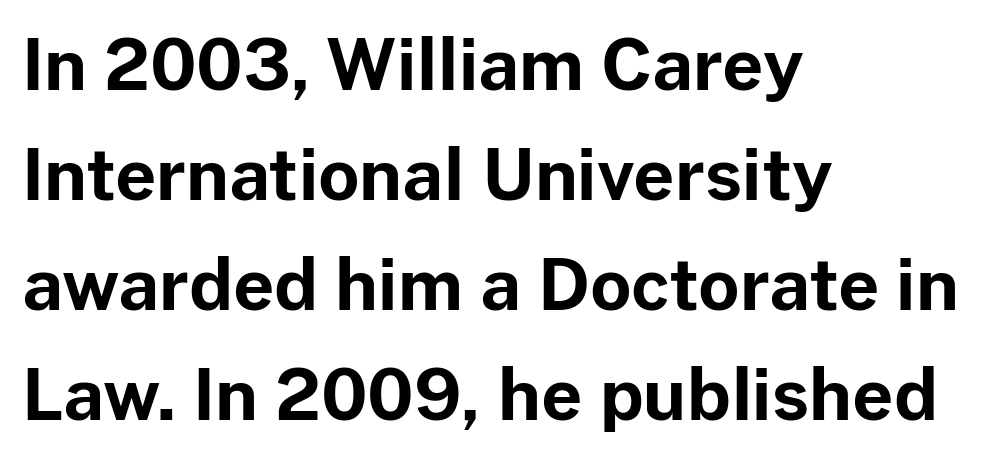
{"serif": "no", "italic": "no", "bold": "yes", "weight": "bold", "width": "normal", "stroke_contrast": "low", "x_height": "medium", "monospaced": "no", "underline": "no", "align": "left", "line_spacing": "normal", "line_spacing_ratio": 1.55, "letter_spacing": "normal", "letter_spacing_em": 0.0, "glyph_px": 71}
